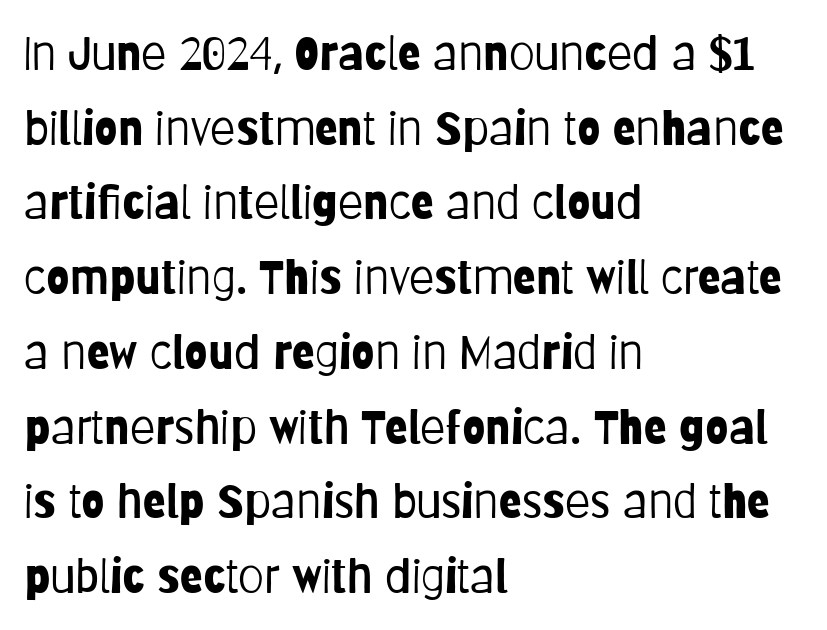
{"serif": "no", "italic": "no", "bold": "no", "weight": "light", "width": "condensed", "stroke_contrast": "low", "x_height": "large", "monospaced": "no", "underline": "no", "align": "left", "line_spacing": "normal", "line_spacing_ratio": 1.59, "letter_spacing": "normal", "letter_spacing_em": 0.0, "glyph_px": 47}
